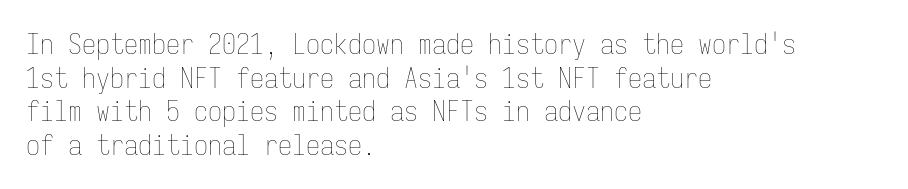
{"italic": "no", "bold": "no", "weight": "thin", "width": "condensed", "stroke_contrast": "low", "x_height": "medium", "monospaced": "yes", "underline": "no", "align": "left", "line_spacing_ratio": 1.2, "letter_spacing": "normal", "letter_spacing_em": 0.0, "glyph_px": 28}
